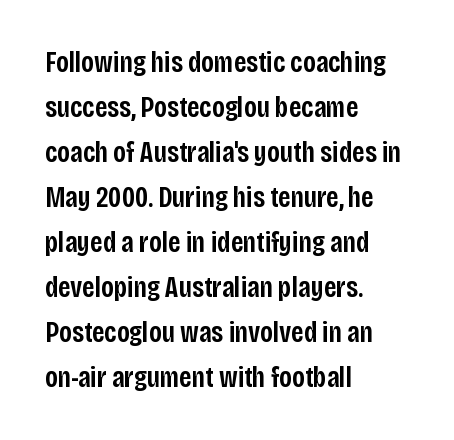
Q: Is the text bold? A: Semi-bold.
Q: Is the text italic (slanted)? A: No, it is upright.
Q: Is the typeface a serif or a sans-serif typeface? A: Sans-serif.
Q: Is the text underlined? A: No.
Q: How is the paragraph aligned? A: Left-aligned.
Q: Is the spacing between letters normal or unusually wide? A: Normal.
Q: Is the spacing between lines tight, normal or loose? A: Normal.
Q: Width (condensed, normal, or wide)? A: Condensed.
Q: Stroke contrast? A: Low.
Q: x-height? A: Large.
Q: Monospaced? A: No.
